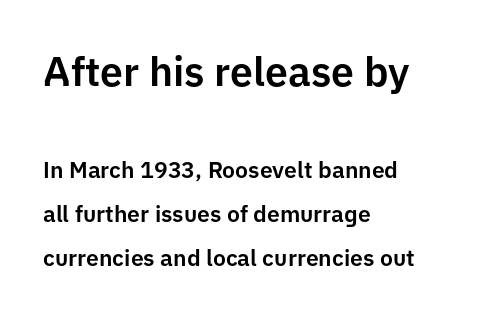
The image shows 41 px sans-serif type, upright; set left-aligned, loose line spacing (1.91x), normal letter spacing, not underlined; the first (top) block is 1.78x larger; low stroke contrast and a medium x-height.
